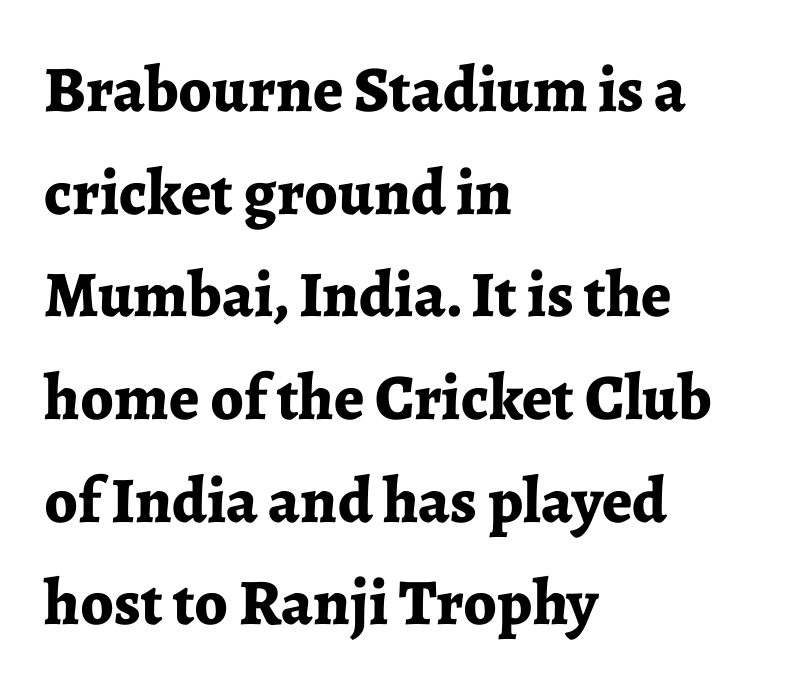
Weight: bold. A typesetter would call this leading conventional body-copy spacing. No italicization has been applied; the sample stays upright. Is this a fixed-width face? No — the glyphs have proportional, varying widths. You could call the tracking neutral — neither tight nor loose.
